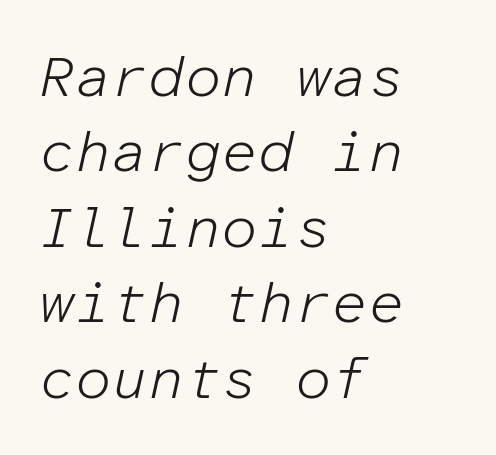
Q: Is the text bold? A: No.
Q: Is the text italic (slanted)? A: Yes, it leans right by about 12 degrees.
Q: Is the text underlined? A: No.
Q: How is the paragraph aligned? A: Left-aligned.
Q: Is the spacing between letters normal or unusually wide? A: Normal.
Q: Is the spacing between lines tight, normal or loose? A: Normal.
Q: Width (condensed, normal, or wide)? A: Normal.
Q: Stroke contrast? A: Low.
Q: x-height? A: Medium.
Q: Monospaced? A: Yes.
